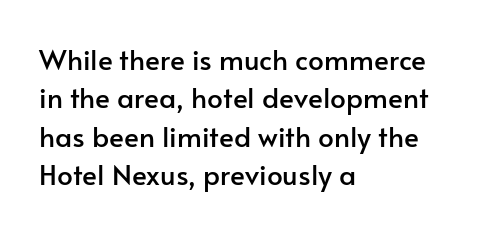
Is the letter spacing exaggerated? No — it looks like the ordinary default. The glyphs are unaccompanied by any horizontal stroke below them. Is the block centered? No — it sits flush against the left margin. Ordinary non-slanted type is in use.
